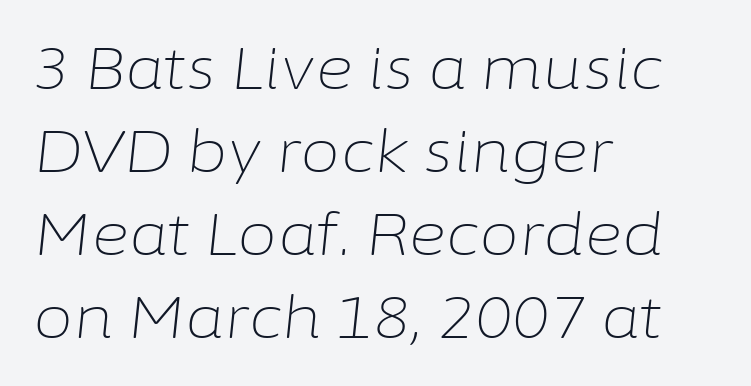
Q: Is the text bold? A: No.
Q: Is the text italic (slanted)? A: Yes, it leans right by about 6 degrees.
Q: Is the text underlined? A: No.
Q: How is the paragraph aligned? A: Left-aligned.
Q: Is the spacing between letters normal or unusually wide? A: Normal.
Q: Is the spacing between lines tight, normal or loose? A: Normal.
Q: Width (condensed, normal, or wide)? A: Normal.
Q: Stroke contrast? A: Low.
Q: x-height? A: Medium.
Q: Monospaced? A: No.
